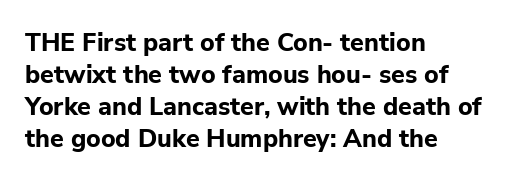
The image shows 25 px bold type, upright; set left-aligned, normal line spacing (1.28x), normal letter spacing, not underlined.
